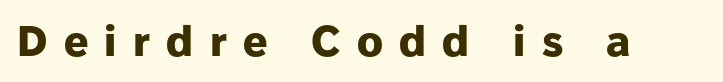
{"serif": "no", "italic": "no", "bold": "yes", "weight": "heavy", "width": "normal", "stroke_contrast": "low", "x_height": "medium", "monospaced": "no", "underline": "no", "letter_spacing": "wide", "letter_spacing_em": 0.38, "glyph_px": 43}
